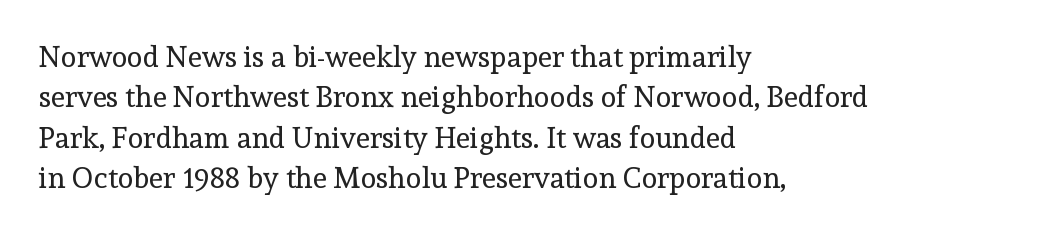
The image shows 29 px regular-weight serif type, upright; set left-aligned, normal line spacing (1.39x), normal letter spacing, not underlined; a medium x-height.
